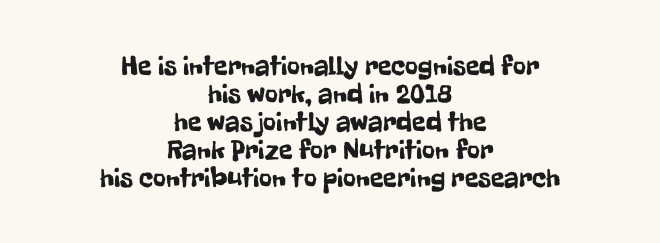
The image shows 28 px condensed sans-serif type, upright; set centered, tight line spacing (1.0x), normal letter spacing, not underlined; low stroke contrast and a medium x-height.
